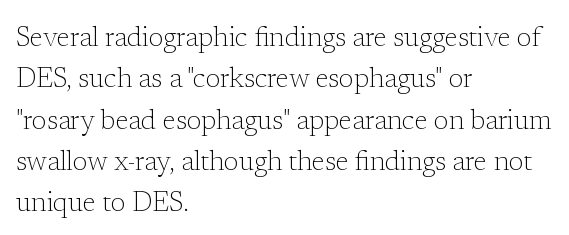
Q: Is the text bold? A: No.
Q: Is the text italic (slanted)? A: No, it is upright.
Q: Is the text underlined? A: No.
Q: How is the paragraph aligned? A: Left-aligned.
Q: Is the spacing between letters normal or unusually wide? A: Normal.
Q: Is the spacing between lines tight, normal or loose? A: Normal.
